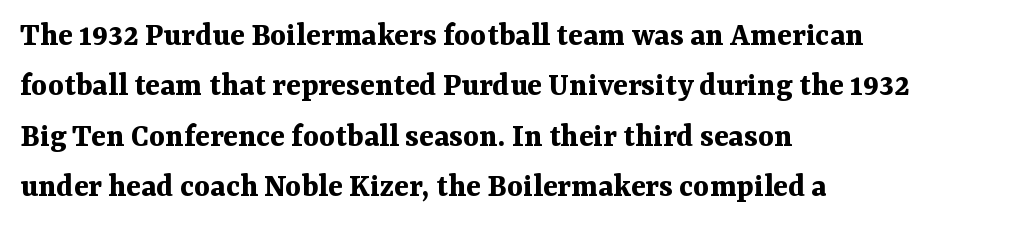
Q: Is the text bold? A: Yes.
Q: Is the text italic (slanted)? A: No, it is upright.
Q: Is the typeface a serif or a sans-serif typeface? A: Serif.
Q: Is the text underlined? A: No.
Q: How is the paragraph aligned? A: Left-aligned.
Q: Is the spacing between letters normal or unusually wide? A: Normal.
Q: Is the spacing between lines tight, normal or loose? A: Normal.
Q: Width (condensed, normal, or wide)? A: Normal.
Q: Stroke contrast? A: Medium.
Q: x-height? A: Medium.
Q: Monospaced? A: No.
